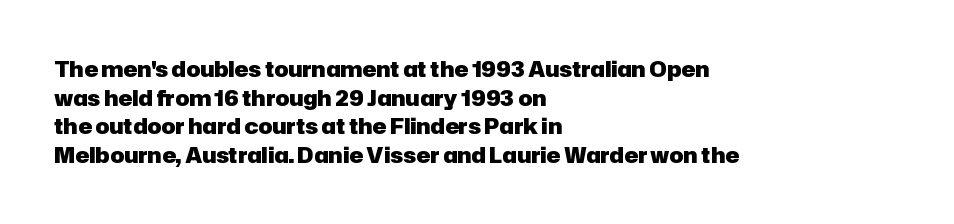
Notice how descenders clear the ascenders below comfortably — that's standard leading. Clear beneath every line of the passage. These lines are set flush left with a ragged right edge. The type sits square on the baseline with zero lean. Each word holds together tightly as a unit, with standard inter-letter gaps.
